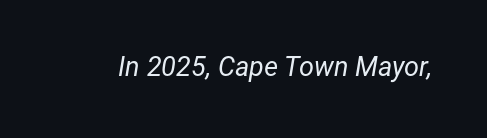
The image shows 27 px text type, italic (leaning right); set normal letter spacing, not underlined.
